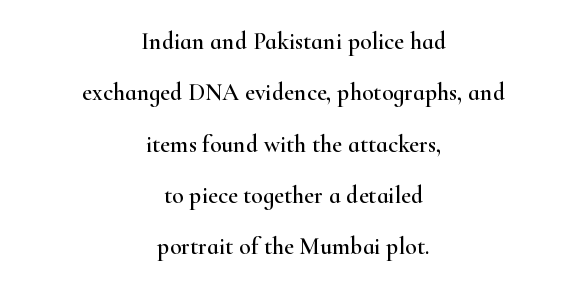
Q: Is the text italic (slanted)? A: No, it is upright.
Q: Is the text underlined? A: No.
Q: How is the paragraph aligned? A: Centered.
Q: Is the spacing between letters normal or unusually wide? A: Normal.
Q: Is the spacing between lines tight, normal or loose? A: Loose.
